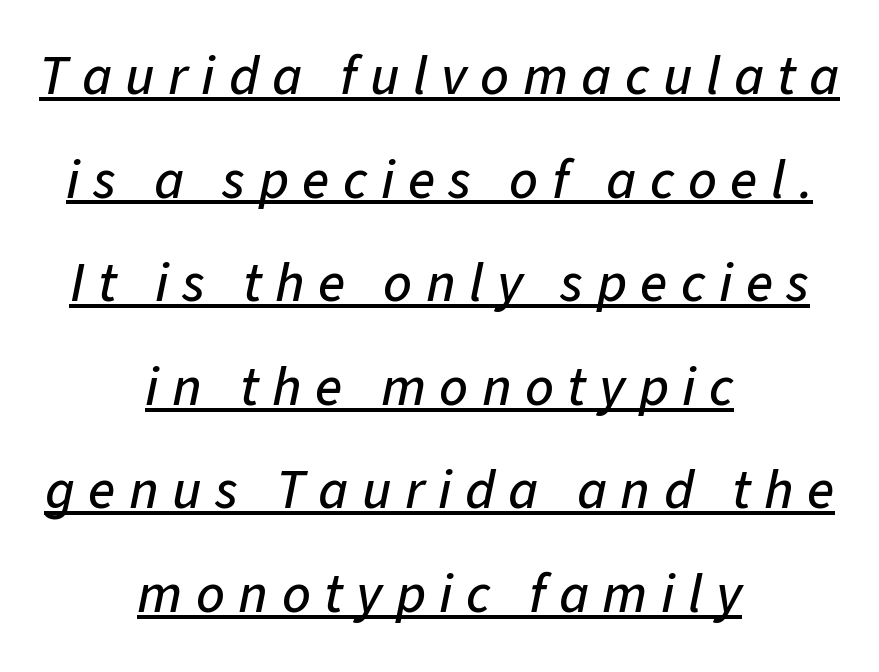
Q: Is the text italic (slanted)? A: Yes, it leans right by about 11 degrees.
Q: Is the text underlined? A: Yes.
Q: How is the paragraph aligned? A: Centered.
Q: Is the spacing between letters normal or unusually wide? A: Unusually wide.
Q: Width (condensed, normal, or wide)? A: Normal.
Q: Stroke contrast? A: Low.
Q: x-height? A: Medium.
Q: Monospaced? A: No.
